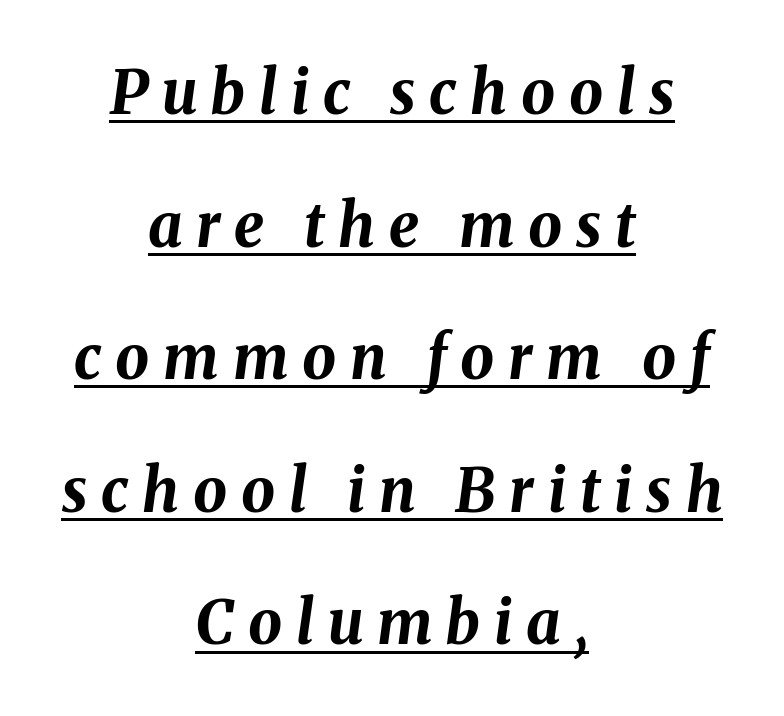
The image shows 60 px bold type, italic (leaning right); set centered, loose line spacing (2.21x), unusually wide letter spacing (+0.23 em), underlined; medium stroke contrast and a medium x-height.
